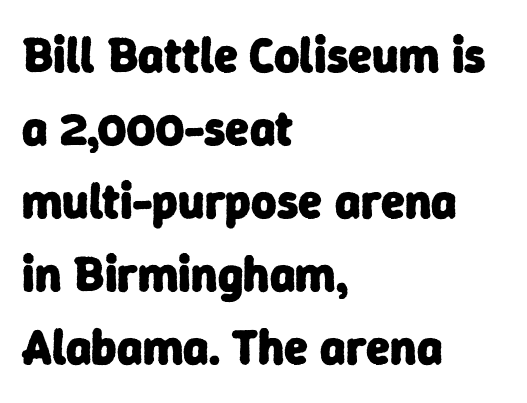
The string is rendered with underlining switched off. Does the type have serifs? No, each stem ends abruptly. The line texture is even and compact thanks to regular tracking. Look at the stroke-to-counter ratio: heavy, a bold.
